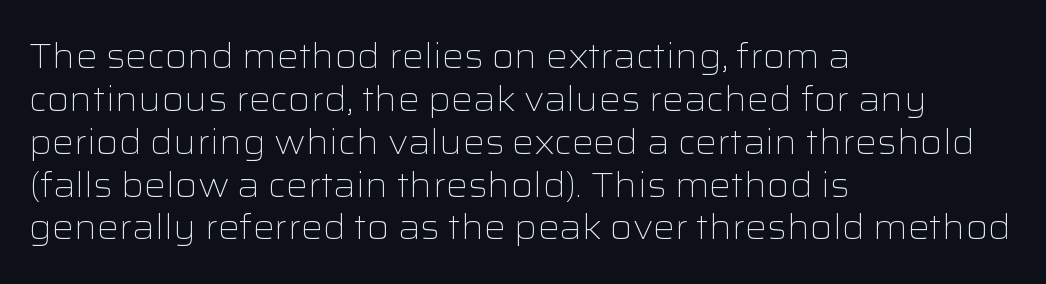
Q: Is the text bold? A: No.
Q: Is the text italic (slanted)? A: No, it is upright.
Q: Is the typeface a serif or a sans-serif typeface? A: Sans-serif.
Q: Is the text underlined? A: No.
Q: How is the paragraph aligned? A: Left-aligned.
Q: Is the spacing between letters normal or unusually wide? A: Normal.
Q: Is the spacing between lines tight, normal or loose? A: Normal.
Q: Width (condensed, normal, or wide)? A: Wide.
Q: Stroke contrast? A: Low.
Q: x-height? A: Medium.
Q: Monospaced? A: No.
